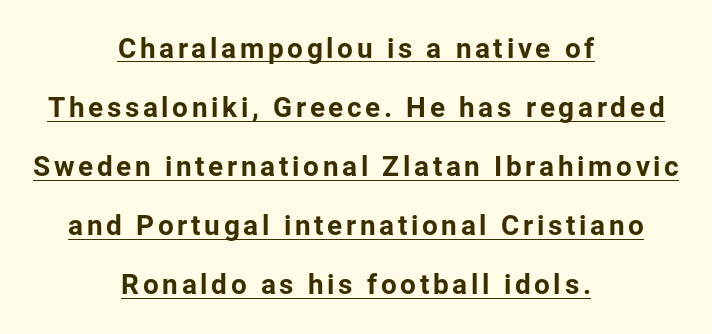
Vertical strokes here are truly vertical. Classification — sans serif. Teacher's note: observe the equal gaps on both sides — that is centered alignment. These lines are rendered in a variable-pitch font. The rendering uses the underline text-decoration. Students, observe: this is what heavily led, spacious text looks like.
